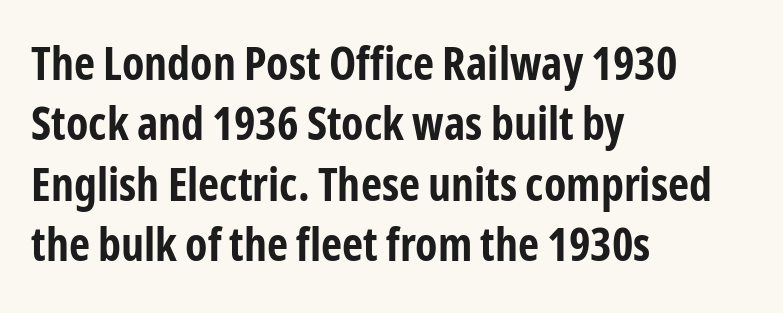
Horizontal bands of white between lines are of average thickness. Is this a sans? Yes — the strokes have no serifs. The passage is arranged the way most books set body copy — flush left. No italicization has been applied; the sample stays upright. Proportional: the letters do not fall into vertical columns.
